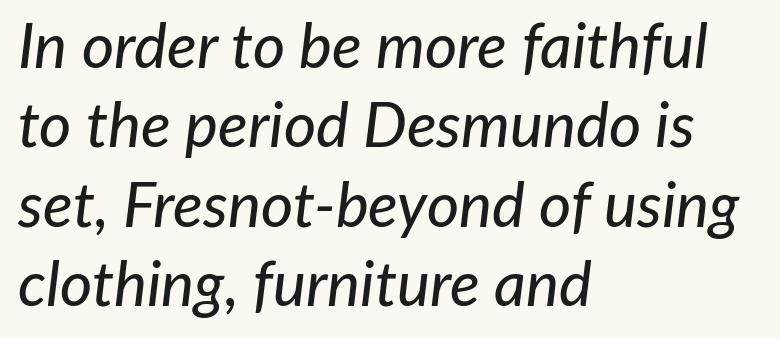
Q: Is the text italic (slanted)? A: Yes, it leans right by about 7 degrees.
Q: Is the text underlined? A: No.
Q: How is the paragraph aligned? A: Left-aligned.
Q: Is the spacing between letters normal or unusually wide? A: Normal.
Q: Is the spacing between lines tight, normal or loose? A: Normal.
Q: Width (condensed, normal, or wide)? A: Normal.
Q: Stroke contrast? A: Low.
Q: x-height? A: Medium.
Q: Monospaced? A: No.
